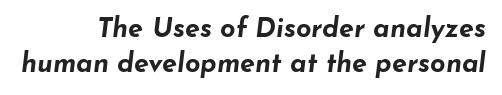
Style check: oblique. The sample has been set heavy, in full bold. Words appear dense and cohesive because spacing is normal. Interline gaps are of average width in this sample. The compositor pushed each line to the right boundary.
